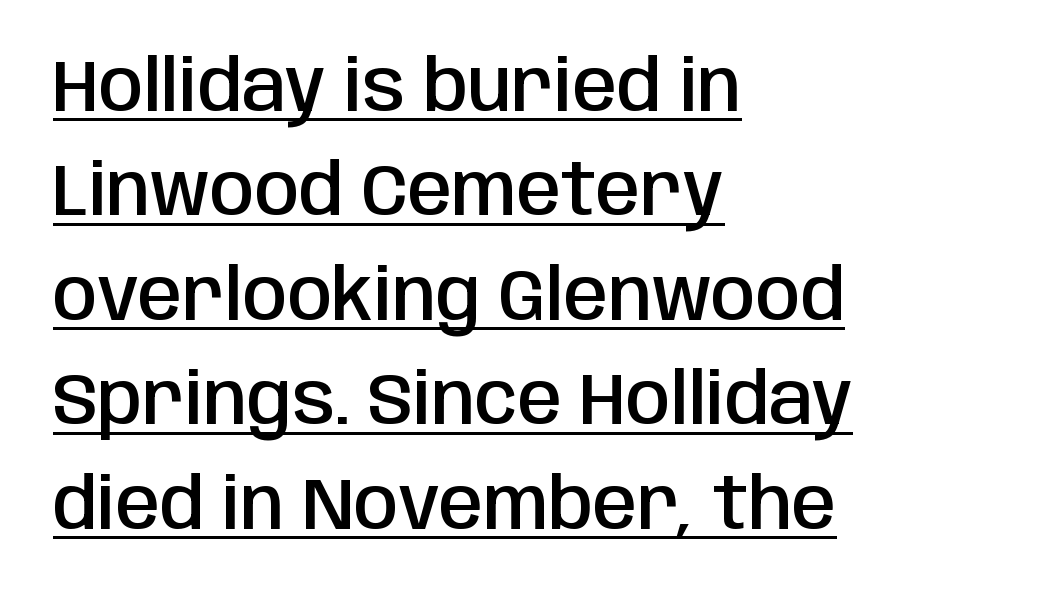
The image shows 72 px semibold, condensed sans-serif type, upright; set left-aligned, normal line spacing (1.45x), normal letter spacing, underlined; low stroke contrast and a large x-height.
